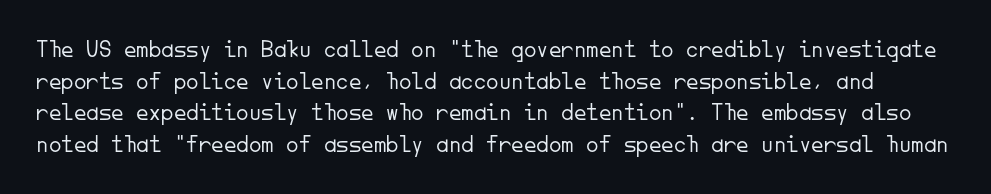
{"italic": "no", "bold": "no", "underline": "no", "line_spacing": "normal", "line_spacing_ratio": 1.27, "letter_spacing": "normal", "letter_spacing_em": 0.0, "glyph_px": 25}
